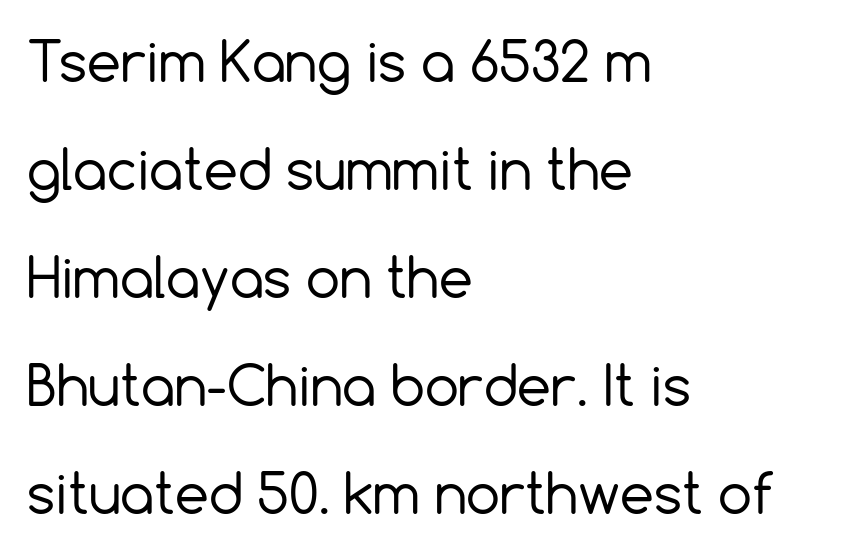
What's the leading like? Stretched, with rows far apart. Vertical stems look standard width or narrower in stroke. These lines are rendered in a variable-pitch font. What stands out about the letter spacing? Nothing — it is the standard amount.
